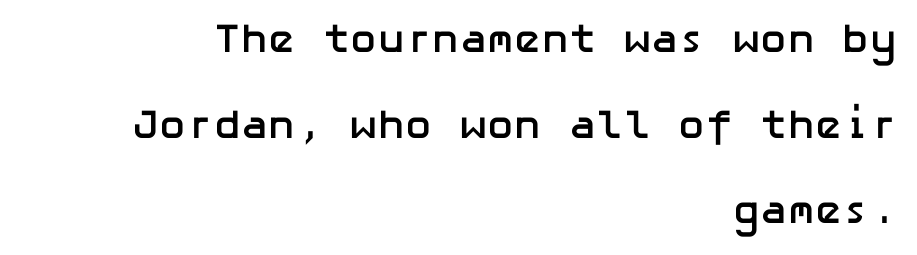
These lines stack with their right ends in a neat column. Nothing unusual about the tracking: characters are spaced as the font intends. Upright lettering throughout. The typeface chosen for these lines omits serifs. Decoration check: the copy has no underline.
